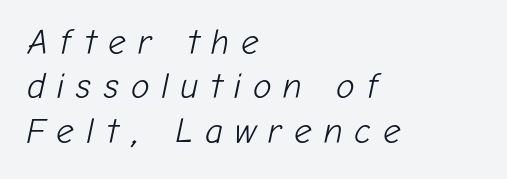
{"italic": "yes", "lean": "right", "slant_degrees": 12, "bold": "no", "weight": "light", "width": "normal", "stroke_contrast": "low", "x_height": "medium", "monospaced": "no", "underline": "no", "align": "left", "line_spacing": "normal", "line_spacing_ratio": 1.27, "letter_spacing": "wide", "letter_spacing_em": 0.33, "glyph_px": 35}
